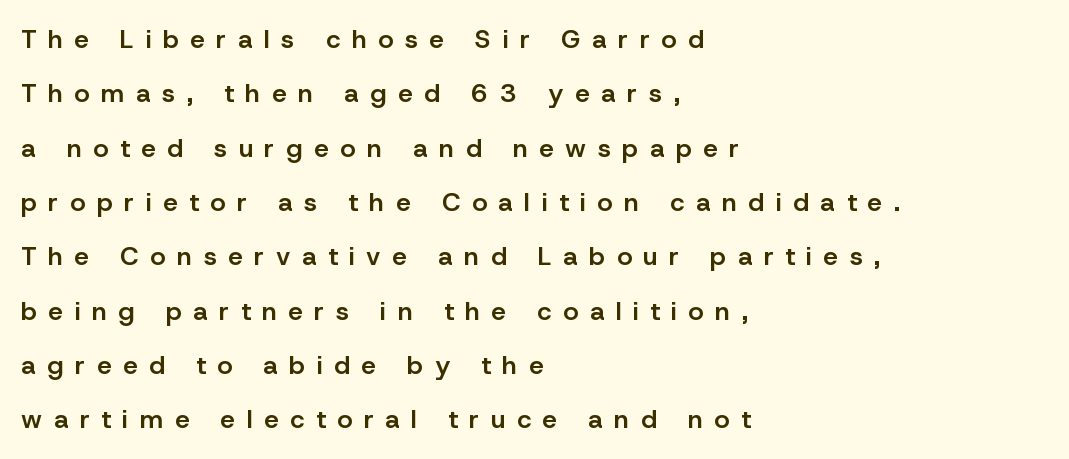
The image shows 26 px text type, upright; set left-aligned, loose line spacing (2.09x), unusually wide letter spacing (+0.45 em), not underlined.
